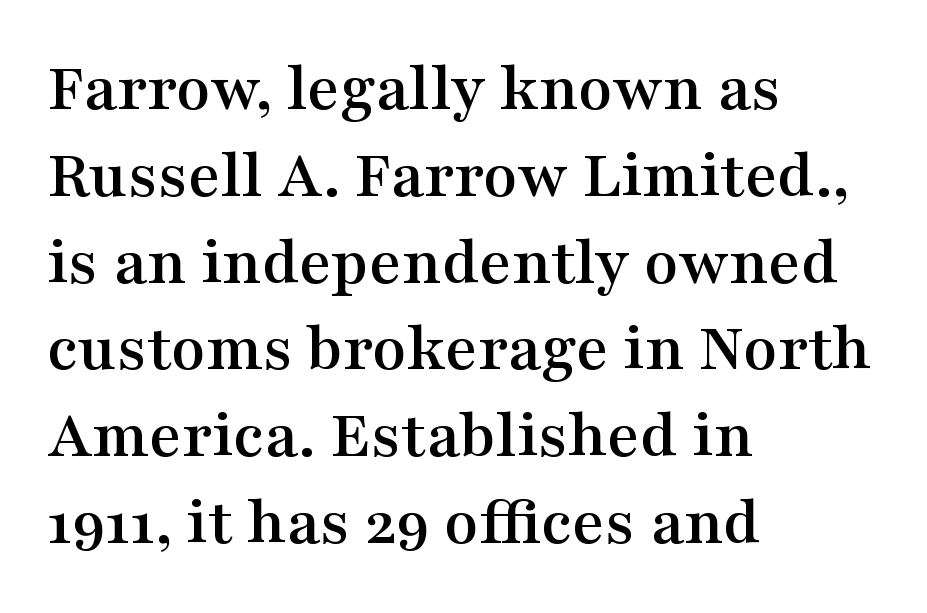
Q: Is the text italic (slanted)? A: No, it is upright.
Q: Is the typeface a serif or a sans-serif typeface? A: Serif.
Q: Is the text underlined? A: No.
Q: How is the paragraph aligned? A: Left-aligned.
Q: Is the spacing between letters normal or unusually wide? A: Normal.
Q: Width (condensed, normal, or wide)? A: Wide.
Q: Stroke contrast? A: Medium.
Q: x-height? A: Medium.
Q: Monospaced? A: No.
